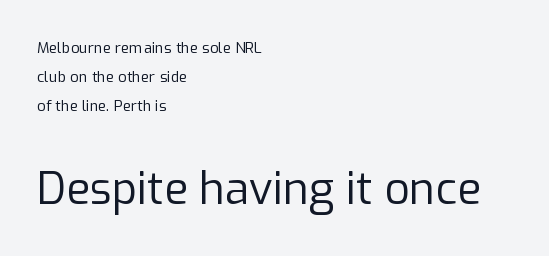
Q: Is the text bold? A: No.
Q: Is the text italic (slanted)? A: No, it is upright.
Q: Is the typeface a serif or a sans-serif typeface? A: Sans-serif.
Q: Is the text underlined? A: No.
Q: How is the paragraph aligned? A: Left-aligned.
Q: Is the spacing between letters normal or unusually wide? A: Normal.
Q: Is the spacing between lines tight, normal or loose? A: Loose.
Q: Which block of text is set in a larger size, the first (top) or the second (bottom)? A: The second (bottom) one.
Q: Width (condensed, normal, or wide)? A: Normal.
Q: Stroke contrast? A: Low.
Q: x-height? A: Medium.
Q: Monospaced? A: No.
